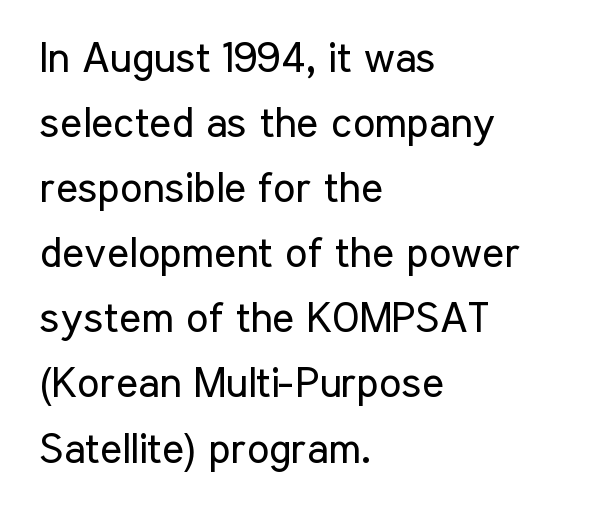
Honestly, the row spacing looks completely unremarkable. Is this a fixed-width face? No — the glyphs have proportional, varying widths. This is not heavy type; no bold has been used. Examine the stroke ends and you'll find no serifs.
